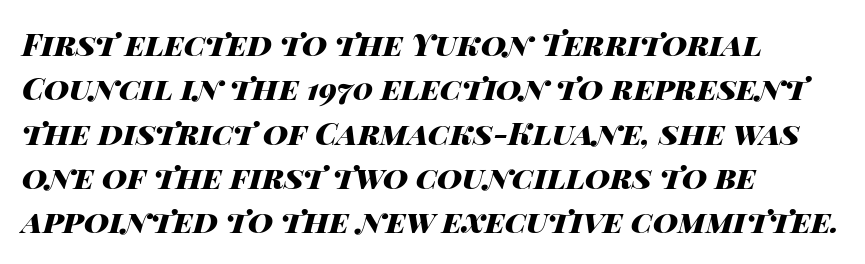
The image shows 31 px heavy, wide type, italic (leaning right); set left-aligned, normal line spacing (1.43x), normal letter spacing, not underlined; high stroke contrast and a large x-height.
